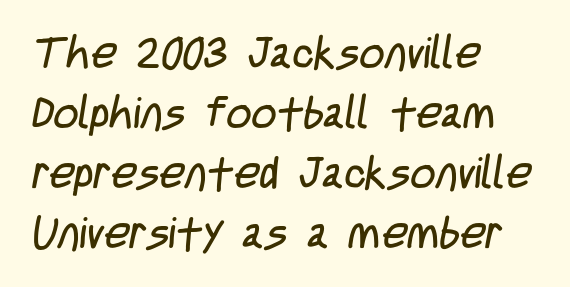
{"serif": "no", "bold": "no", "weight": "regular", "width": "condensed", "stroke_contrast": "low", "x_height": "large", "monospaced": "no", "underline": "no", "align": "left", "line_spacing": "normal", "line_spacing_ratio": 1.36, "letter_spacing": "normal", "letter_spacing_em": 0.0, "glyph_px": 44}
